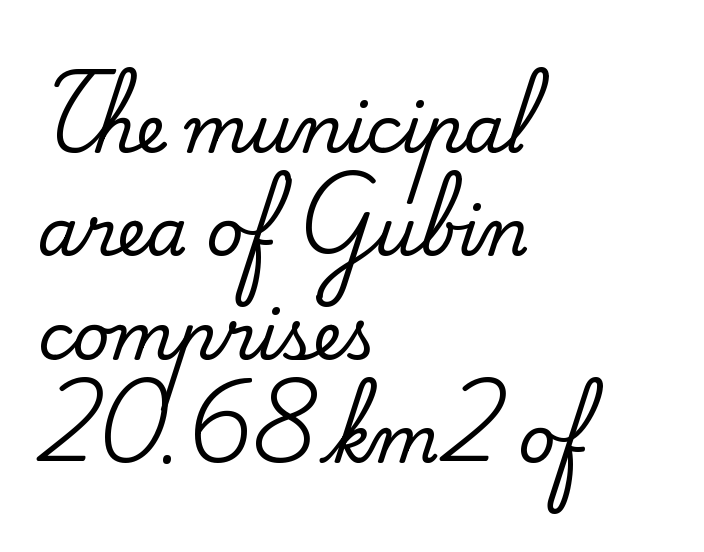
Q: Is the text italic (slanted)? A: Yes.
Q: Is the typeface a serif or a sans-serif typeface? A: Serif.
Q: Is the text underlined? A: No.
Q: How is the paragraph aligned? A: Left-aligned.
Q: Is the spacing between letters normal or unusually wide? A: Normal.
Q: Is the spacing between lines tight, normal or loose? A: Normal.
Q: Width (condensed, normal, or wide)? A: Normal.
Q: Stroke contrast? A: Medium.
Q: x-height? A: Small.
Q: Monospaced? A: No.
